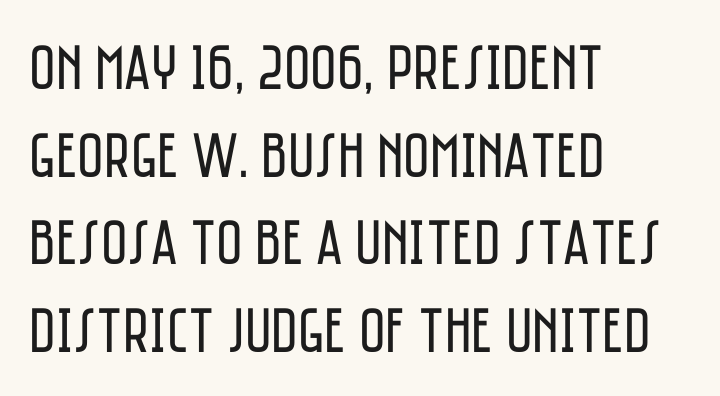
The image shows 64 px regular-weight, condensed sans-serif type, upright; set left-aligned, normal line spacing (1.37x), normal letter spacing, not underlined; low stroke contrast and a large x-height.
